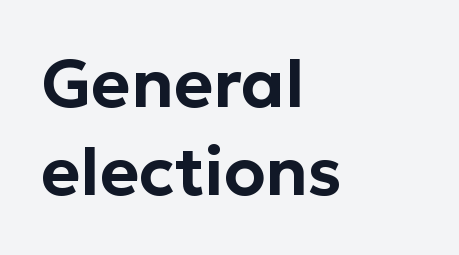
The image shows 67 px sans-serif type, upright; set left-aligned, normal line spacing (1.31x), normal letter spacing, not underlined; low stroke contrast and a medium x-height.
